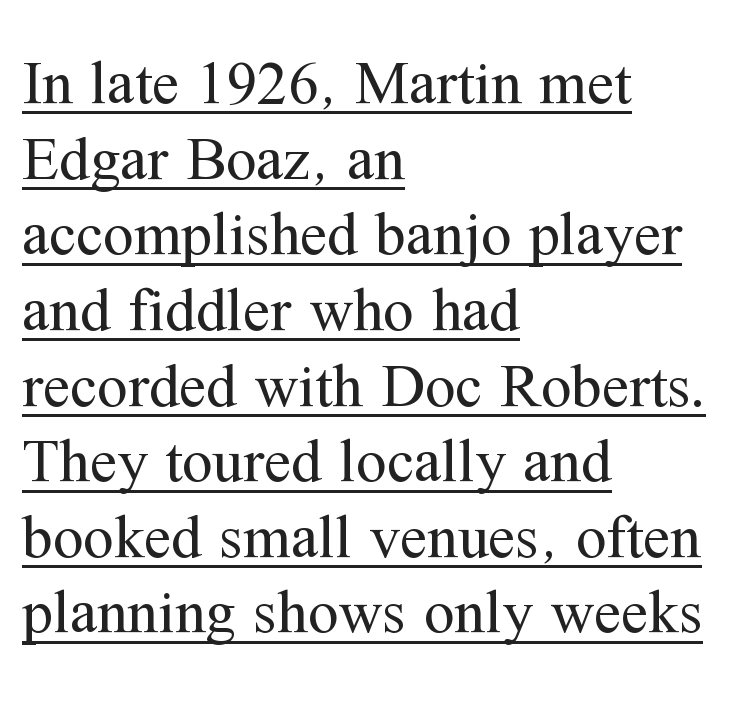
{"serif": "yes", "italic": "no", "bold": "no", "weight": "regular", "width": "normal", "stroke_contrast": "medium", "x_height": "medium", "monospaced": "no", "underline": "yes", "align": "left", "line_spacing_ratio": 1.24, "letter_spacing": "normal", "letter_spacing_em": 0.0, "glyph_px": 61}
